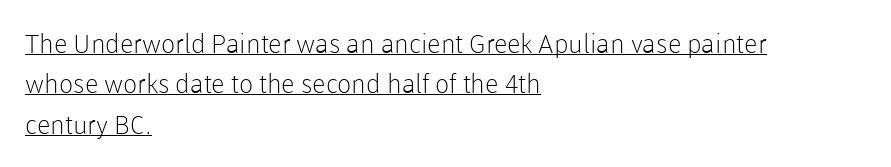
{"italic": "no", "bold": "no", "underline": "yes", "align": "left", "line_spacing": "normal", "line_spacing_ratio": 1.55, "letter_spacing": "normal", "letter_spacing_em": 0.0, "glyph_px": 26}
